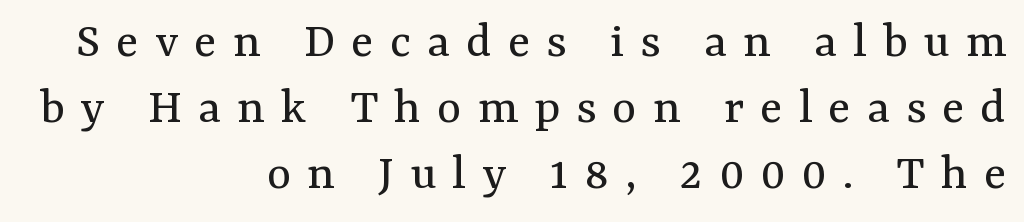
Q: Is the text bold? A: No.
Q: Is the text italic (slanted)? A: No, it is upright.
Q: Is the typeface a serif or a sans-serif typeface? A: Serif.
Q: Is the text underlined? A: No.
Q: How is the paragraph aligned? A: Right-aligned.
Q: Is the spacing between letters normal or unusually wide? A: Unusually wide.
Q: Is the spacing between lines tight, normal or loose? A: Normal.
Q: Width (condensed, normal, or wide)? A: Normal.
Q: Stroke contrast? A: Medium.
Q: x-height? A: Medium.
Q: Monospaced? A: No.
